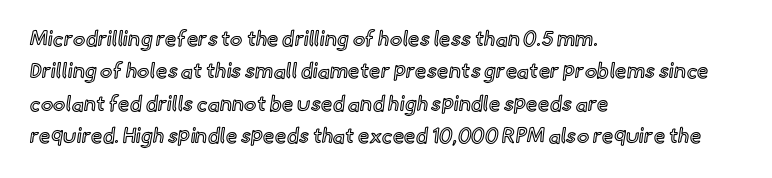
Glyph-to-glyph distance matches everyday printed text. Notice how descenders clear the ascenders below comfortably — that's standard leading. The strip under each line holds only bare page. Layout note: lines flush left.
